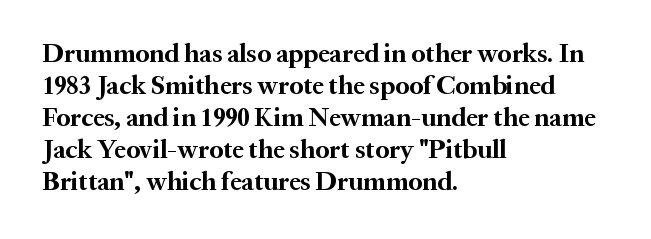
Q: Is the text bold? A: Yes.
Q: Is the text italic (slanted)? A: No, it is upright.
Q: Is the text underlined? A: No.
Q: How is the paragraph aligned? A: Left-aligned.
Q: Is the spacing between letters normal or unusually wide? A: Normal.
